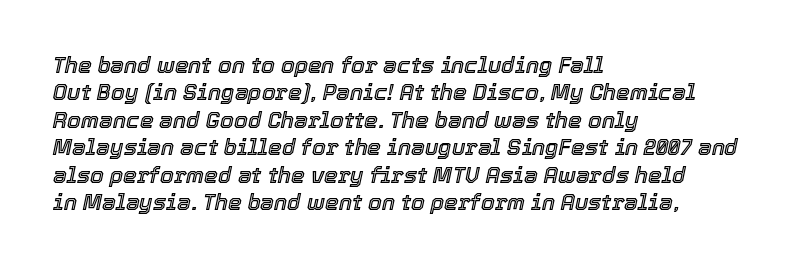
An italicized treatment has been applied to the whole sample. Teacher's note: observe the even left margin — that is flush-left alignment. Rows of type keep a routine distance in the vertical direction. No extra tracking has been applied to these lines.
